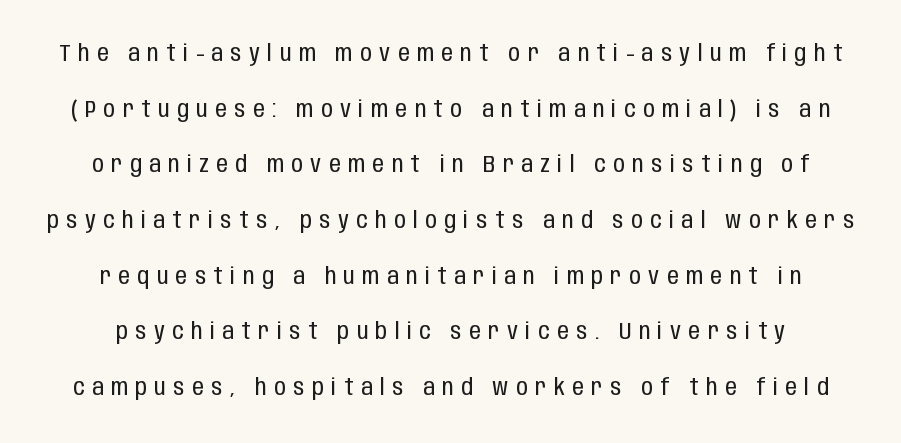
{"italic": "no", "bold": "no", "underline": "no", "line_spacing": "loose", "line_spacing_ratio": 2.42, "letter_spacing": "wide", "letter_spacing_em": 0.33, "glyph_px": 23}
